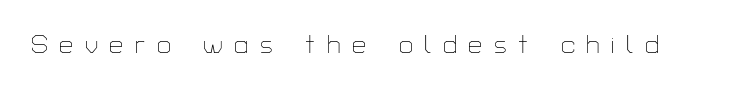
{"italic": "no", "bold": "no", "underline": "no", "letter_spacing": "wide", "letter_spacing_em": 0.46, "glyph_px": 25}
